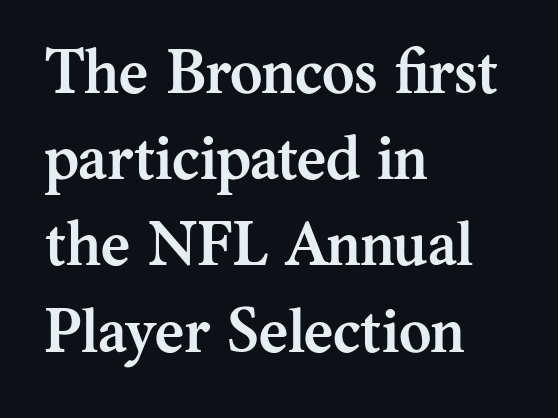
The image shows 62 px semibold serif type, upright; set left-aligned, normal line spacing (1.39x), normal letter spacing, not underlined; medium stroke contrast and a medium x-height.
